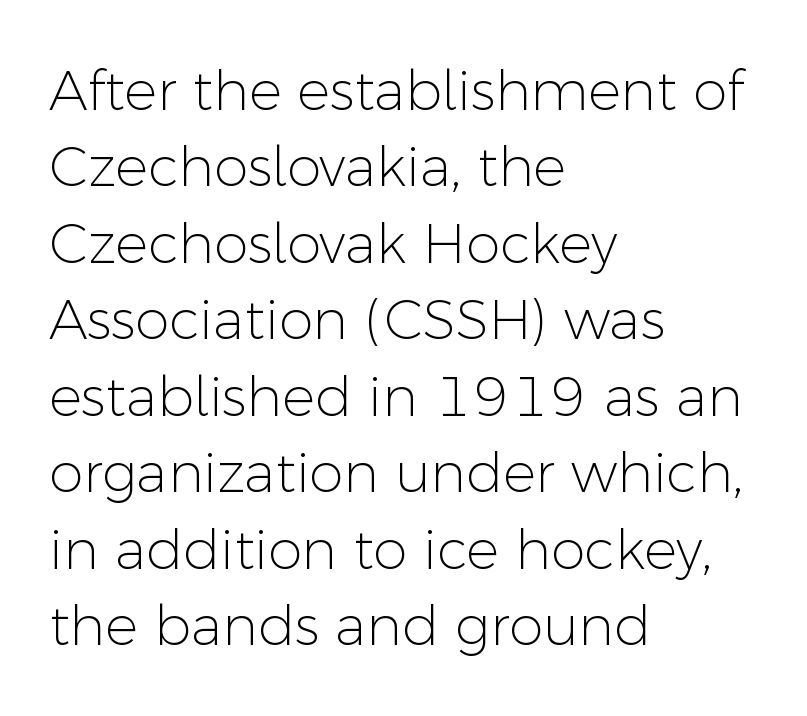
Q: Is the text bold? A: No.
Q: Is the text italic (slanted)? A: No, it is upright.
Q: Is the typeface a serif or a sans-serif typeface? A: Sans-serif.
Q: Is the text underlined? A: No.
Q: How is the paragraph aligned? A: Left-aligned.
Q: Is the spacing between letters normal or unusually wide? A: Normal.
Q: Is the spacing between lines tight, normal or loose? A: Normal.
Q: Width (condensed, normal, or wide)? A: Normal.
Q: Stroke contrast? A: Low.
Q: x-height? A: Medium.
Q: Monospaced? A: No.
